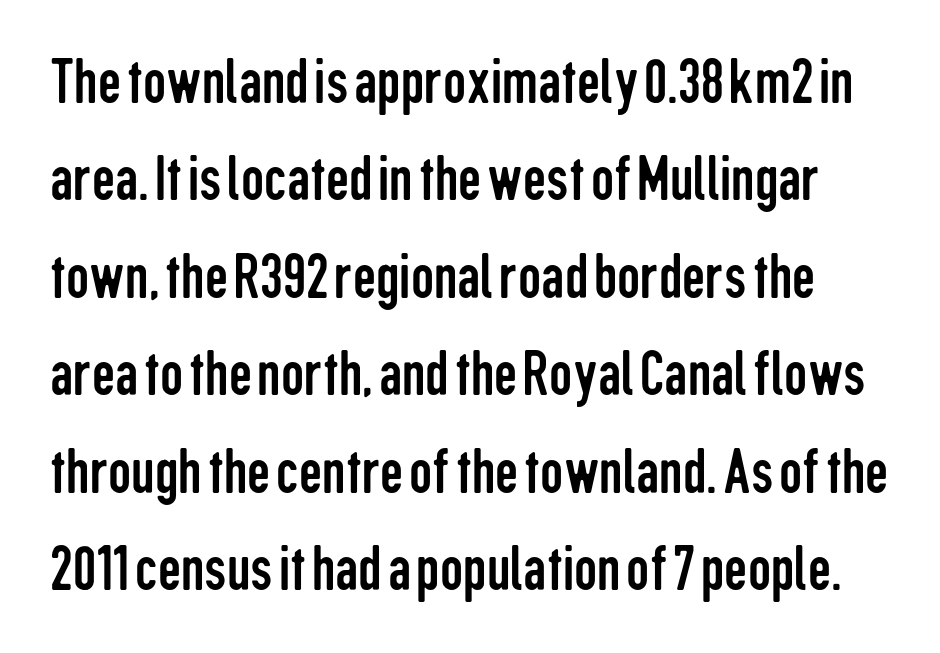
Note the varied advance widths — an 'i' is clearly narrower than an 'm'. No feet cap the strokes, marking this as sans-serif type. The typeface has the unassuming heft of standard copy or less. Anything drawn beneath the words? Only blank space.
